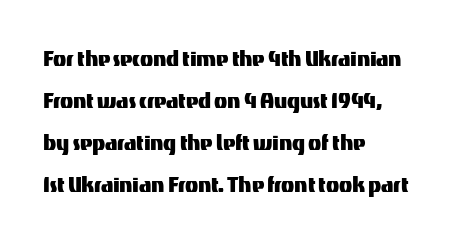
The image shows 27 px text type, upright; set left-aligned, normal line spacing (1.56x), normal letter spacing, not underlined.
